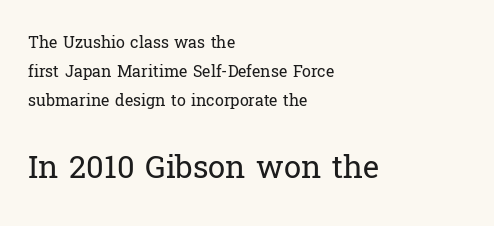
{"serif": "yes", "italic": "no", "bold": "no", "weight": "regular", "width": "normal", "stroke_contrast": "low", "x_height": "medium", "monospaced": "no", "underline": "no", "align": "left", "line_spacing_ratio": 1.82, "letter_spacing": "normal", "letter_spacing_em": 0.0, "larger_block": "second", "size_ratio": 1.94, "glyph_px": 31}
